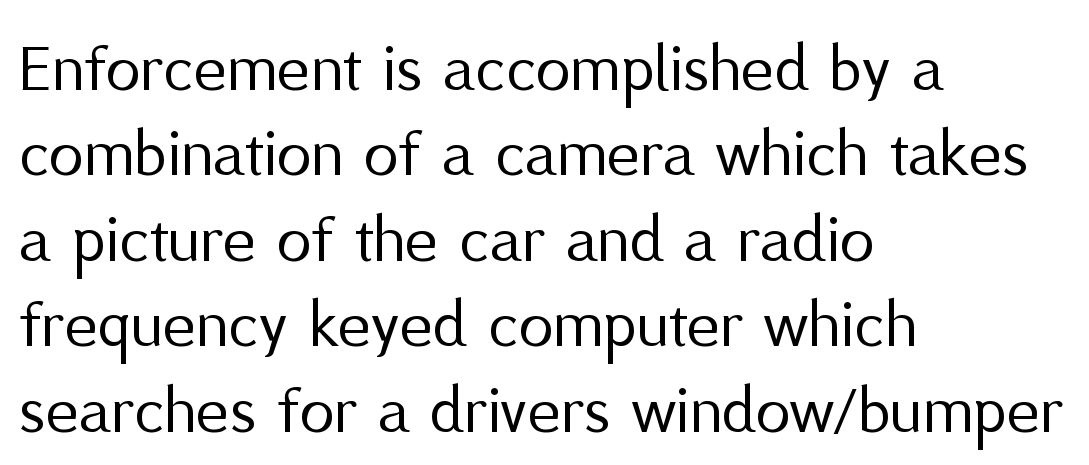
The image shows 70 px regular-weight sans-serif type, upright; set left-aligned, line spacing 1.22x, normal letter spacing, not underlined; medium stroke contrast and a medium x-height.
